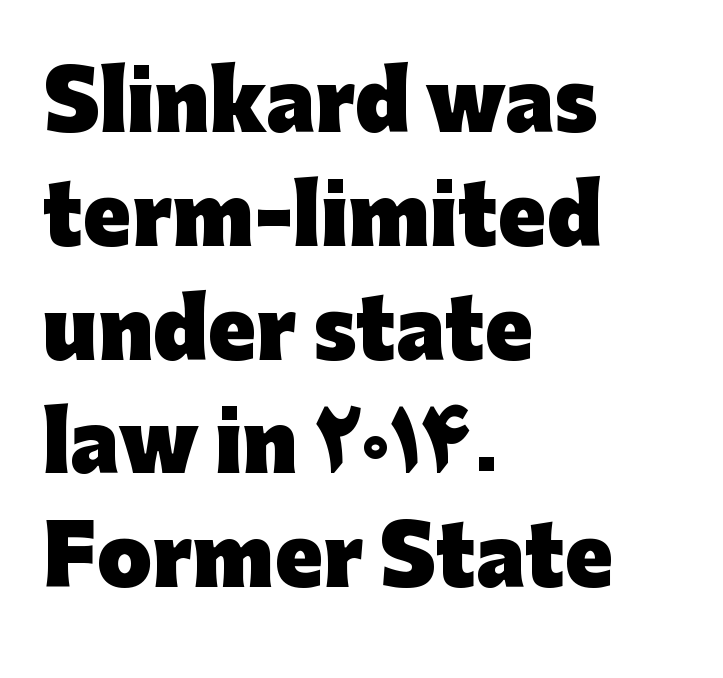
Q: Is the text bold? A: Yes.
Q: Is the text italic (slanted)? A: No, it is upright.
Q: Is the typeface a serif or a sans-serif typeface? A: Sans-serif.
Q: Is the text underlined? A: No.
Q: How is the paragraph aligned? A: Left-aligned.
Q: Is the spacing between letters normal or unusually wide? A: Normal.
Q: Is the spacing between lines tight, normal or loose? A: Normal.
Q: Width (condensed, normal, or wide)? A: Normal.
Q: Stroke contrast? A: Low.
Q: x-height? A: Medium.
Q: Monospaced? A: No.
